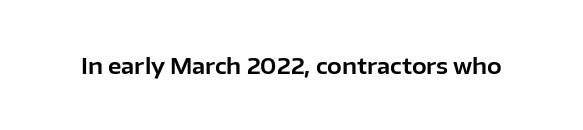
Tall strokes in this sample are plumb rather than angled. Short note: letters normally spaced. Lines of text with bare space underneath.
